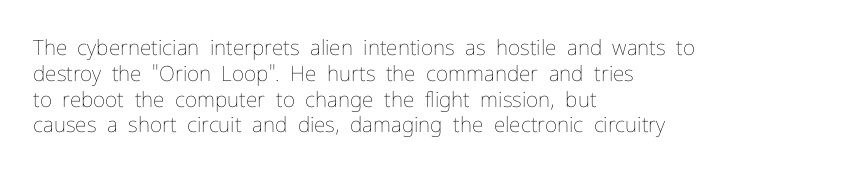
Visually the block forms a straight wall on the left and a jagged coastline on the right. This sample uses plain, unmodified letter spacing. The face looks like a standard text weight, possibly lighter. Check under the words: just untouched page. Does the lettering tilt? It doesn't — this is upright.
